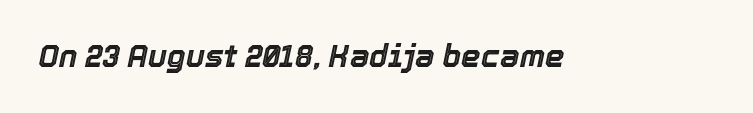
The image shows 31 px text type, italic (leaning right); set normal letter spacing, not underlined; a medium x-height.
